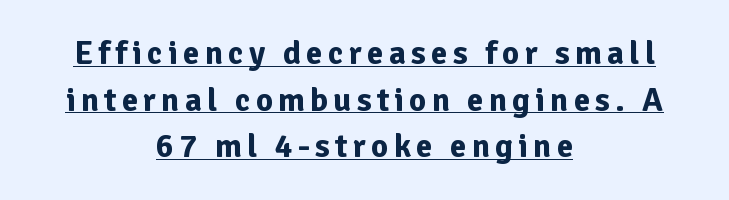
The image shows 33 px bold sans-serif type, upright; set centered, normal line spacing (1.41x), underlined; low stroke contrast and a medium x-height.
